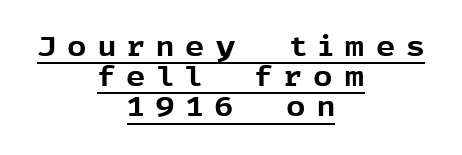
Q: Is the text bold? A: Yes.
Q: Is the text italic (slanted)? A: No, it is upright.
Q: Is the text underlined? A: Yes.
Q: How is the paragraph aligned? A: Centered.
Q: Is the spacing between letters normal or unusually wide? A: Unusually wide.
Q: Is the spacing between lines tight, normal or loose? A: Tight.
